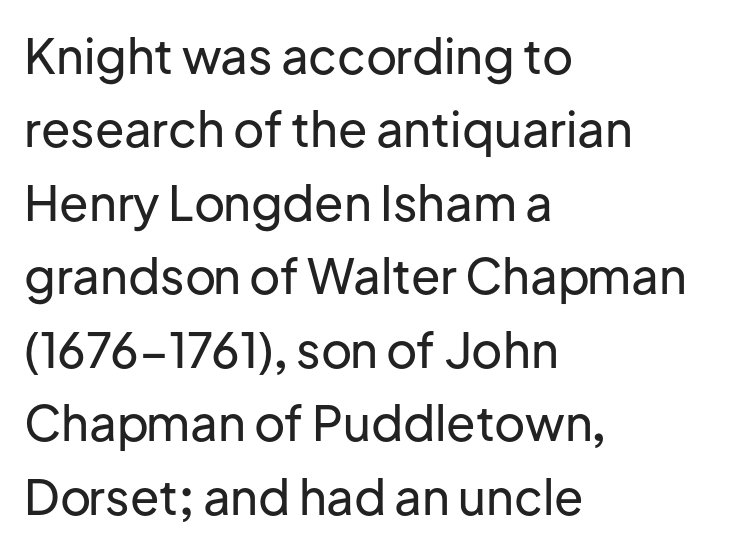
The image shows 48 px sans-serif type, upright; set left-aligned, normal line spacing (1.53x), normal letter spacing, not underlined; low stroke contrast and a medium x-height.
